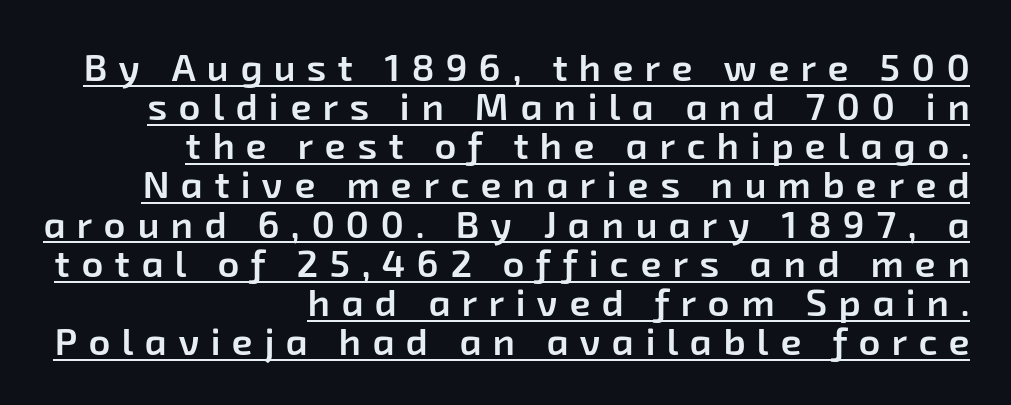
The image shows 38 px semibold sans-serif type; set right-aligned, tight line spacing (1.03x), unusually wide letter spacing (+0.3 em), underlined; low stroke contrast and a medium x-height.
